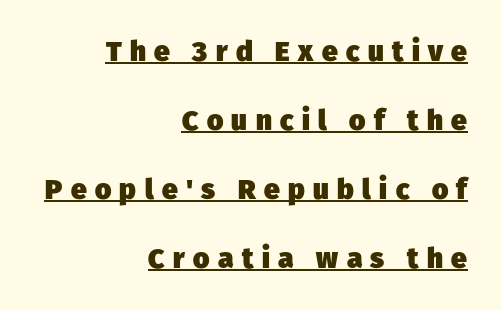
Q: Is the text bold? A: Yes.
Q: Is the typeface a serif or a sans-serif typeface? A: Sans-serif.
Q: Is the text underlined? A: Yes.
Q: How is the paragraph aligned? A: Right-aligned.
Q: Is the spacing between letters normal or unusually wide? A: Unusually wide.
Q: Is the spacing between lines tight, normal or loose? A: Loose.
Q: Width (condensed, normal, or wide)? A: Normal.
Q: Stroke contrast? A: Low.
Q: x-height? A: Medium.
Q: Monospaced? A: No.
